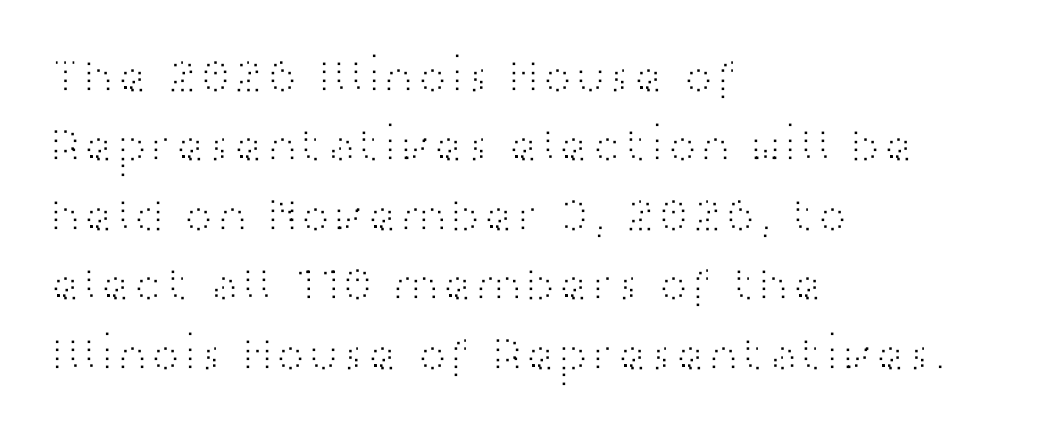
One glance says typical: line gaps are just what's usual. Students, note that the glyphs here touch the page at normal intervals. Weight class: somewhere from thin through regular. The foot of each line stays bare and open.
